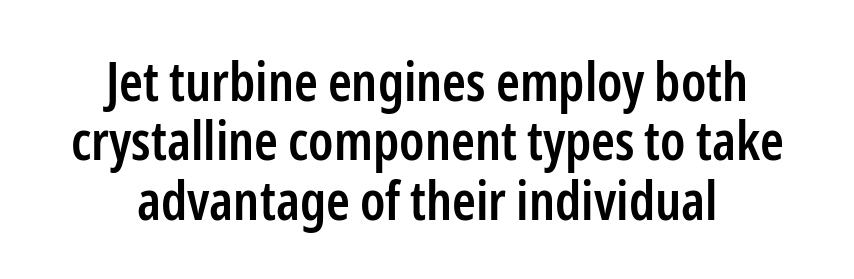
The image shows 54 px semibold, condensed sans-serif type, upright; set centered, tight line spacing (1.1x), normal letter spacing, not underlined; low stroke contrast and a medium x-height.
